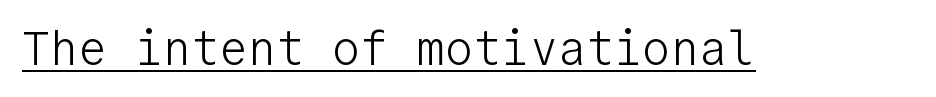
Q: Is the text bold? A: No.
Q: Is the text italic (slanted)? A: No, it is upright.
Q: Is the typeface a serif or a sans-serif typeface? A: Sans-serif.
Q: Is the text underlined? A: Yes.
Q: Is the spacing between letters normal or unusually wide? A: Normal.
Q: Width (condensed, normal, or wide)? A: Normal.
Q: Stroke contrast? A: Low.
Q: x-height? A: Medium.
Q: Monospaced? A: Yes.
